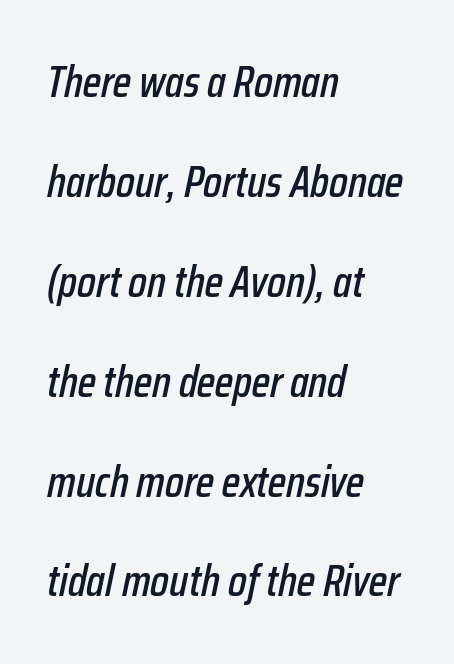
The image shows 44 px condensed type, italic (leaning right); set left-aligned, loose line spacing (2.27x), normal letter spacing, not underlined; low stroke contrast and a medium x-height.
